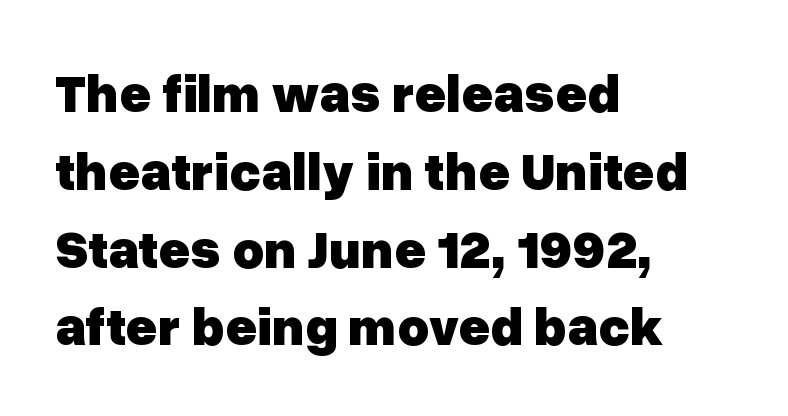
{"serif": "no", "italic": "no", "bold": "yes", "weight": "heavy", "width": "normal", "stroke_contrast": "low", "x_height": "medium", "monospaced": "no", "underline": "no", "align": "left", "line_spacing": "normal", "line_spacing_ratio": 1.44, "letter_spacing": "normal", "letter_spacing_em": 0.0, "glyph_px": 54}
